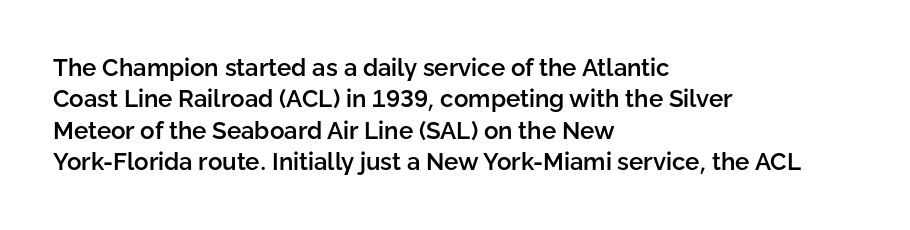
Students, this is semibold: more ink than regular, less than bold. Descender tails drop into unmarked territory. Reading down the block, your eye returns to a fixed left position each line. Do the letters lean? They stand straight. The space between consecutive lines is moderate.
